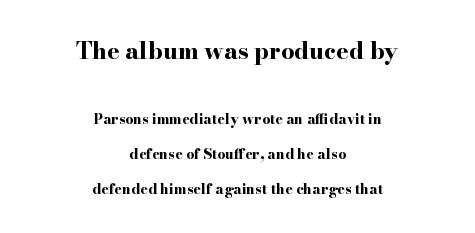
The image shows 23 px bold type, upright; set centered, loose line spacing (2.48x), normal letter spacing, not underlined; the first (top) block is 1.64x larger.
